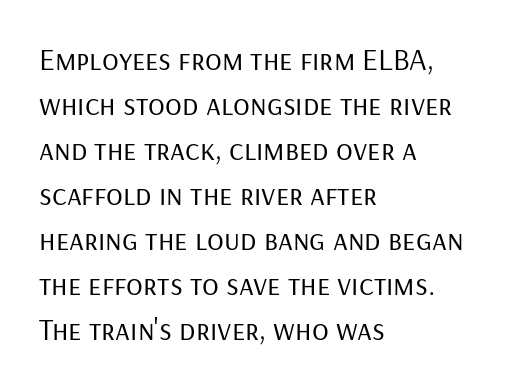
Q: Is the text bold? A: No.
Q: Is the text italic (slanted)? A: No, it is upright.
Q: Is the typeface a serif or a sans-serif typeface? A: Sans-serif.
Q: Is the text underlined? A: No.
Q: How is the paragraph aligned? A: Left-aligned.
Q: Is the spacing between letters normal or unusually wide? A: Normal.
Q: Is the spacing between lines tight, normal or loose? A: Normal.
Q: Width (condensed, normal, or wide)? A: Normal.
Q: Stroke contrast? A: Low.
Q: x-height? A: Medium.
Q: Monospaced? A: No.
